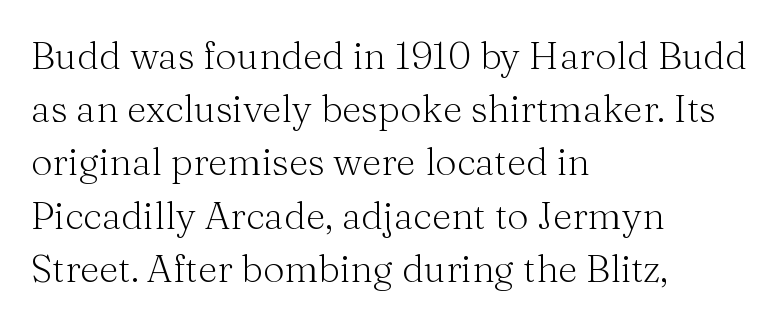
Q: Is the text bold? A: No.
Q: Is the text italic (slanted)? A: No, it is upright.
Q: Is the typeface a serif or a sans-serif typeface? A: Serif.
Q: Is the text underlined? A: No.
Q: How is the paragraph aligned? A: Left-aligned.
Q: Is the spacing between letters normal or unusually wide? A: Normal.
Q: Is the spacing between lines tight, normal or loose? A: Normal.
Q: Width (condensed, normal, or wide)? A: Normal.
Q: Stroke contrast? A: Medium.
Q: x-height? A: Medium.
Q: Monospaced? A: No.
